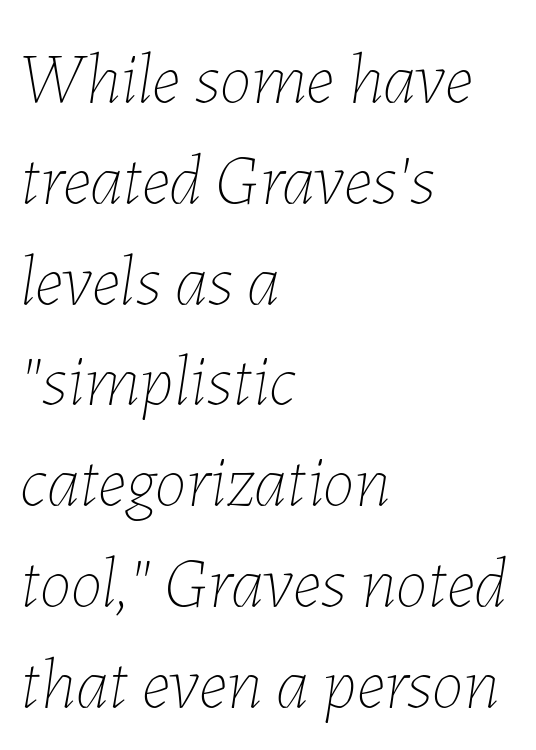
Q: Is the text bold? A: No.
Q: Is the text italic (slanted)? A: Yes, it leans right by about 7 degrees.
Q: Is the text underlined? A: No.
Q: How is the paragraph aligned? A: Left-aligned.
Q: Is the spacing between letters normal or unusually wide? A: Normal.
Q: Is the spacing between lines tight, normal or loose? A: Normal.
Q: Width (condensed, normal, or wide)? A: Normal.
Q: Stroke contrast? A: Low.
Q: x-height? A: Medium.
Q: Monospaced? A: No.
